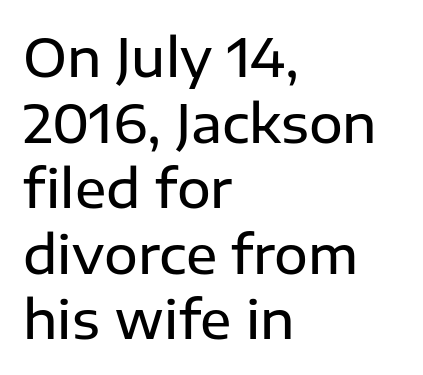
The image shows 52 px semibold sans-serif type, upright; set left-aligned, normal line spacing (1.26x), normal letter spacing, not underlined; low stroke contrast and a medium x-height.
